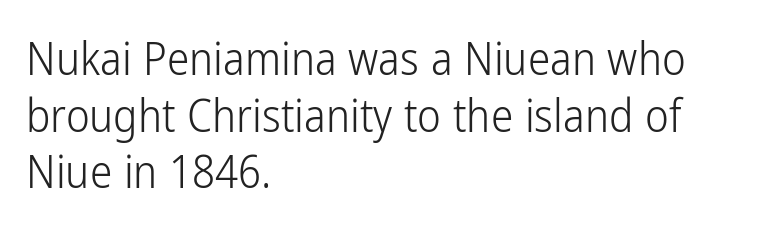
Q: Is the text bold? A: No.
Q: Is the text italic (slanted)? A: No, it is upright.
Q: Is the typeface a serif or a sans-serif typeface? A: Sans-serif.
Q: Is the text underlined? A: No.
Q: How is the paragraph aligned? A: Left-aligned.
Q: Is the spacing between letters normal or unusually wide? A: Normal.
Q: Is the spacing between lines tight, normal or loose? A: Normal.
Q: Width (condensed, normal, or wide)? A: Condensed.
Q: Stroke contrast? A: Low.
Q: x-height? A: Medium.
Q: Monospaced? A: No.
